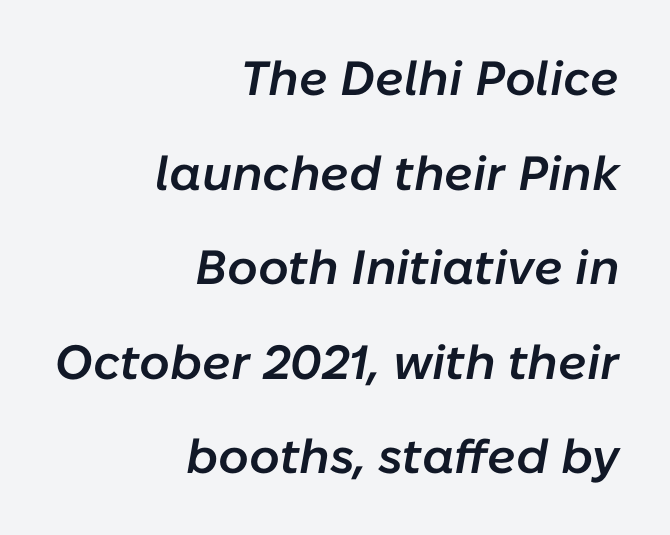
{"italic": "yes", "lean": "right", "slant_degrees": 10, "bold": "semi", "weight": "semibold", "width": "normal", "stroke_contrast": "low", "x_height": "medium", "monospaced": "no", "underline": "no", "align": "right", "line_spacing": "loose", "line_spacing_ratio": 1.97, "letter_spacing": "normal", "letter_spacing_em": 0.0, "glyph_px": 48}
